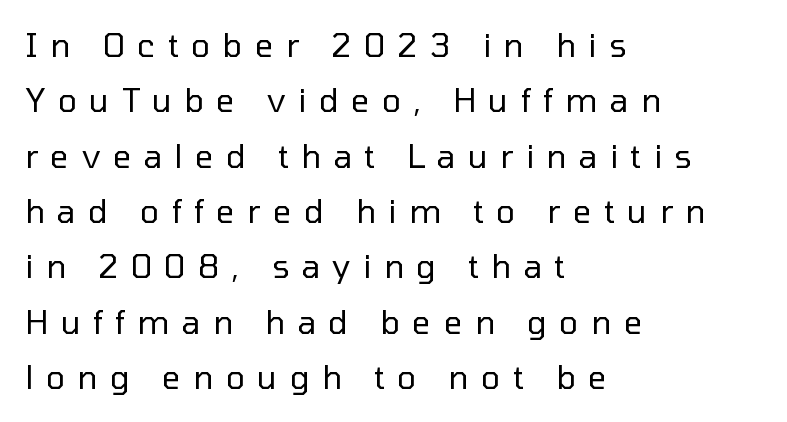
Q: Is the text bold? A: No.
Q: Is the text italic (slanted)? A: No, it is upright.
Q: Is the typeface a serif or a sans-serif typeface? A: Sans-serif.
Q: Is the text underlined? A: No.
Q: How is the paragraph aligned? A: Left-aligned.
Q: Is the spacing between letters normal or unusually wide? A: Unusually wide.
Q: Width (condensed, normal, or wide)? A: Normal.
Q: Stroke contrast? A: Low.
Q: x-height? A: Medium.
Q: Monospaced? A: No.
